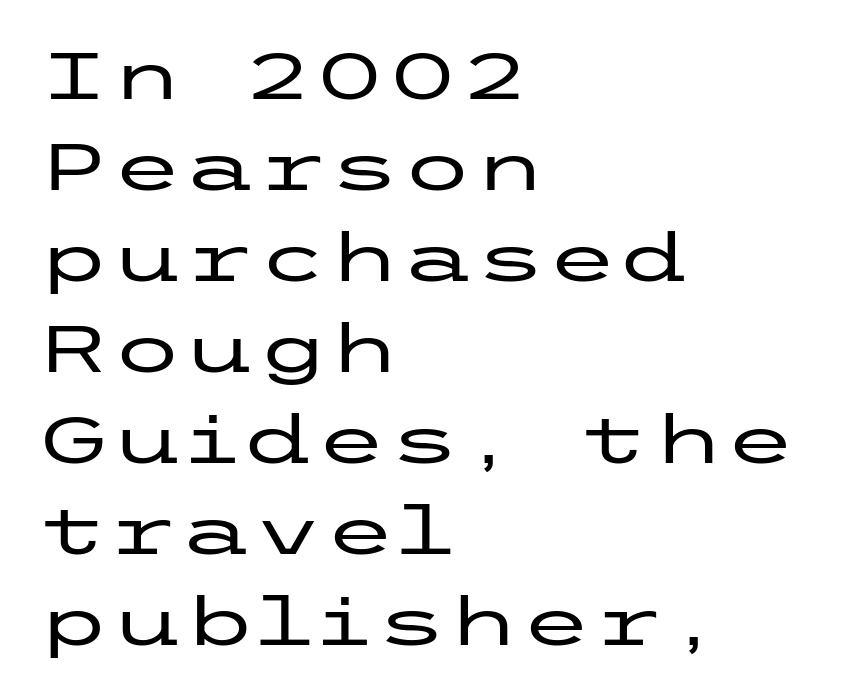
The image shows 66 px wide sans-serif type, upright; set left-aligned, normal line spacing (1.38x), normal letter spacing, not underlined; low stroke contrast and a medium x-height.
